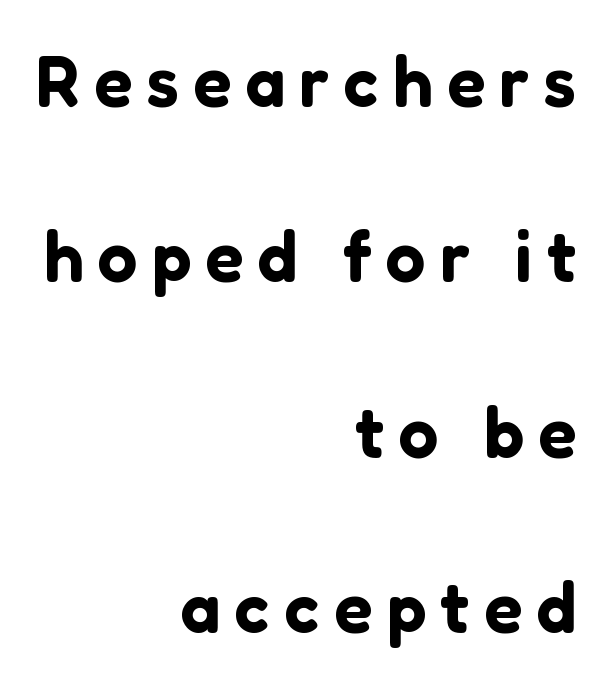
{"serif": "no", "italic": "no", "width": "normal", "stroke_contrast": "low", "x_height": "medium", "monospaced": "no", "underline": "no", "align": "right", "line_spacing": "loose", "line_spacing_ratio": 2.47, "letter_spacing": "wide", "letter_spacing_em": 0.2, "glyph_px": 71}
